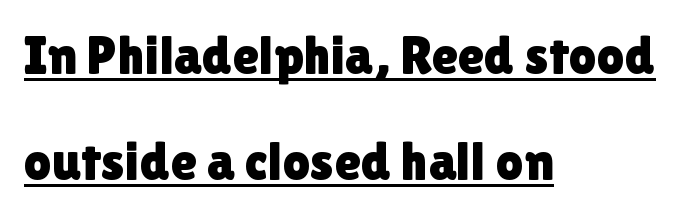
Q: Is the text italic (slanted)? A: No, it is upright.
Q: Is the typeface a serif or a sans-serif typeface? A: Sans-serif.
Q: Is the text underlined? A: Yes.
Q: How is the paragraph aligned? A: Left-aligned.
Q: Is the spacing between letters normal or unusually wide? A: Normal.
Q: Is the spacing between lines tight, normal or loose? A: Loose.
Q: Width (condensed, normal, or wide)? A: Normal.
Q: Stroke contrast? A: Low.
Q: x-height? A: Medium.
Q: Monospaced? A: No.
